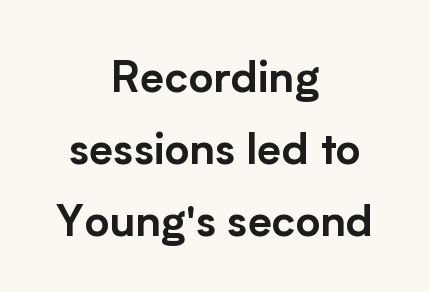
The letters stand upright; this is a roman face. Note the varied advance widths — an 'i' is clearly narrower than an 'm'. The line texture is even and compact thanks to regular tracking. Check the space under the baseline: it is left empty.
